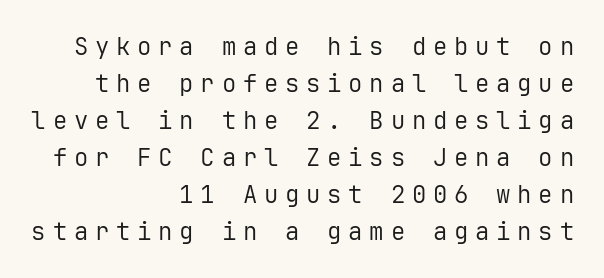
Q: Is the text bold? A: No.
Q: Is the text italic (slanted)? A: No, it is upright.
Q: Is the text underlined? A: No.
Q: How is the paragraph aligned? A: Right-aligned.
Q: Is the spacing between letters normal or unusually wide? A: Unusually wide.
Q: Is the spacing between lines tight, normal or loose? A: Normal.
